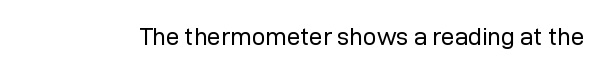
Q: Is the text bold? A: No.
Q: Is the text italic (slanted)? A: No, it is upright.
Q: Is the text underlined? A: No.
Q: Is the spacing between letters normal or unusually wide? A: Normal.
